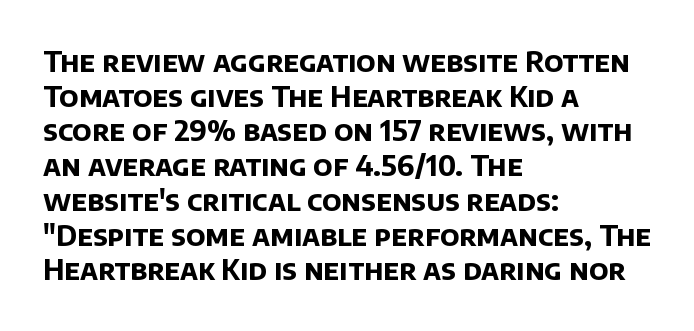
{"serif": "no", "bold": "yes", "weight": "bold", "width": "normal", "stroke_contrast": "low", "x_height": "large", "monospaced": "no", "underline": "no", "align": "left", "line_spacing_ratio": 1.24, "letter_spacing": "normal", "letter_spacing_em": 0.0, "glyph_px": 28}
